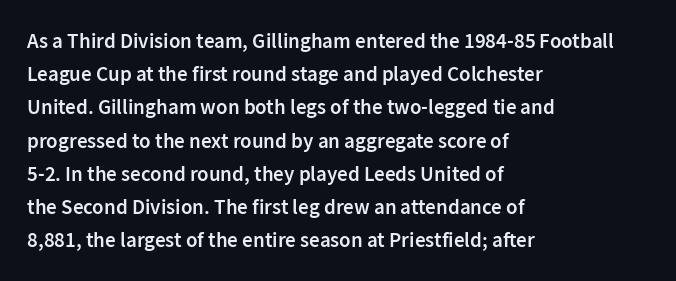
A typesetter would call this zero additional tracking. The foot of each line stays bare and open. Whoever set this chose a conventional vertical rhythm. Short and long lines alike share a common starting point at left. Stems and bowls a touch heavier than normal — semibold. The lettering stays uniformly vertical, giving the passage a roman look.
